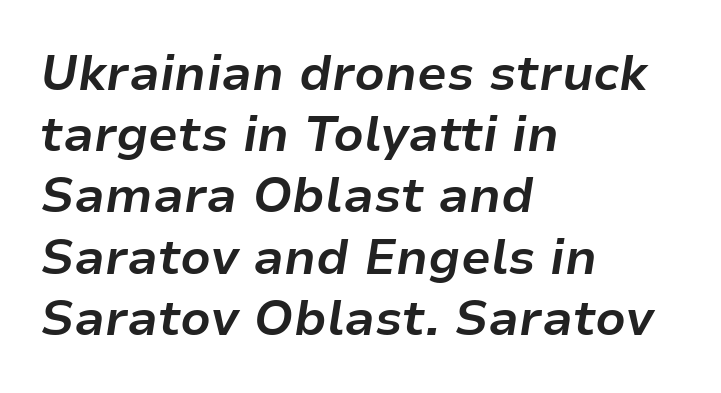
A typesetter would call this leading conventional body-copy spacing. Quick note: italic. The sample has been set heavy, in full bold. These lines keep a tight, regular rhythm from letter to letter. The glyphs are unaccompanied by any horizontal stroke below them.
